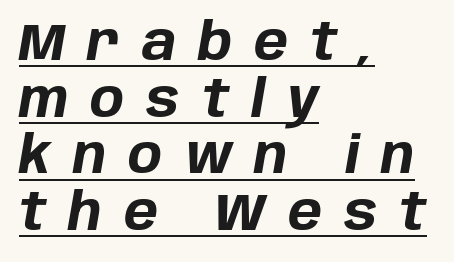
{"italic": "yes", "lean": "right", "slant_degrees": 10, "bold": "yes", "weight": "bold", "width": "normal", "stroke_contrast": "low", "x_height": "large", "monospaced": "no", "underline": "yes", "align": "left", "line_spacing": "tight", "line_spacing_ratio": 1.11, "letter_spacing": "wide", "letter_spacing_em": 0.43, "glyph_px": 51}
